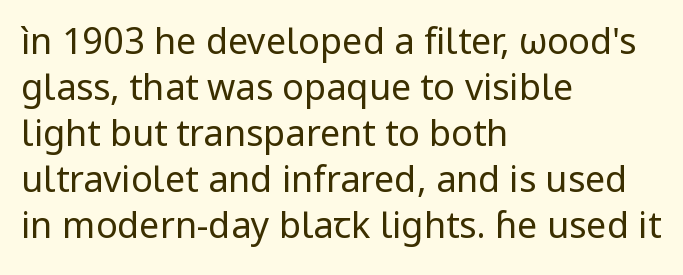
The image shows 36 px regular-weight sans-serif type, upright; set left-aligned, normal line spacing (1.28x), normal letter spacing, not underlined; low stroke contrast and a medium x-height.
